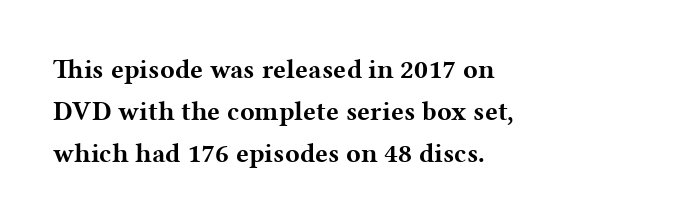
Q: Is the text bold? A: Yes.
Q: Is the text italic (slanted)? A: No, it is upright.
Q: Is the text underlined? A: No.
Q: How is the paragraph aligned? A: Left-aligned.
Q: Is the spacing between letters normal or unusually wide? A: Normal.
Q: Is the spacing between lines tight, normal or loose? A: Normal.
